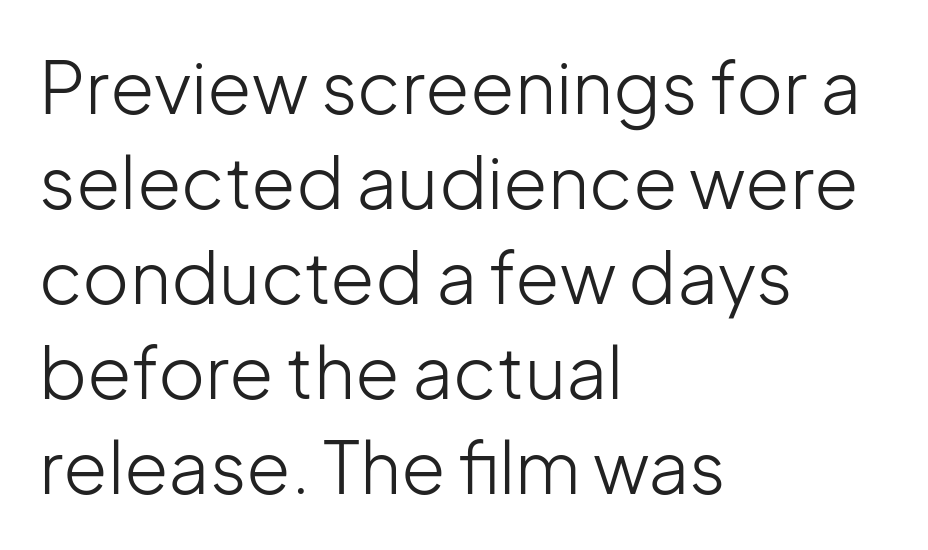
The image shows 72 px light sans-serif type, upright; set left-aligned, normal line spacing (1.32x), normal letter spacing, not underlined; low stroke contrast and a medium x-height.
